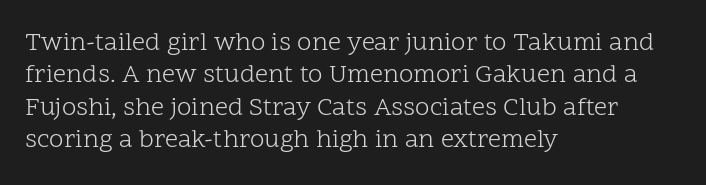
The image shows 26 px text type, upright; set left-aligned, normal line spacing (1.25x), normal letter spacing, not underlined.
